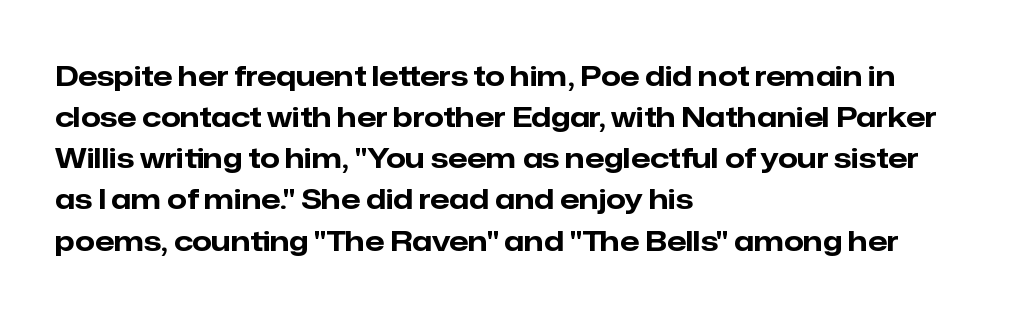
The image shows 28 px bold sans-serif type, upright; set left-aligned, normal line spacing (1.47x), normal letter spacing, not underlined; low stroke contrast and a medium x-height.
